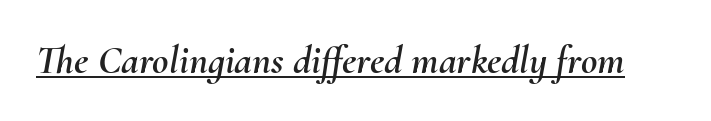
{"italic": "yes", "lean": "right", "slant_degrees": 10, "width": "normal", "stroke_contrast": "medium", "x_height": "small", "monospaced": "no", "underline": "yes", "letter_spacing": "normal", "letter_spacing_em": 0.0, "glyph_px": 40}
